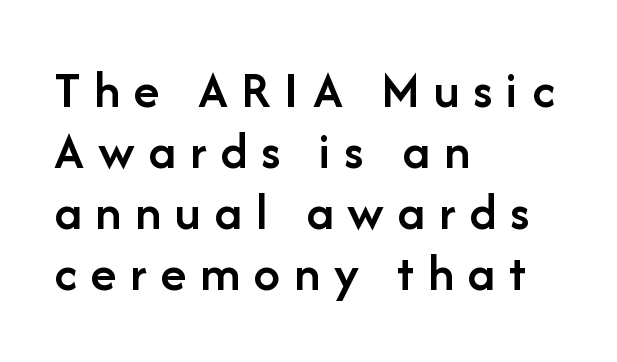
The image shows 53 px semibold sans-serif type, upright; set left-aligned, tight line spacing (1.15x), unusually wide letter spacing (+0.26 em), not underlined; low stroke contrast and a medium x-height.
